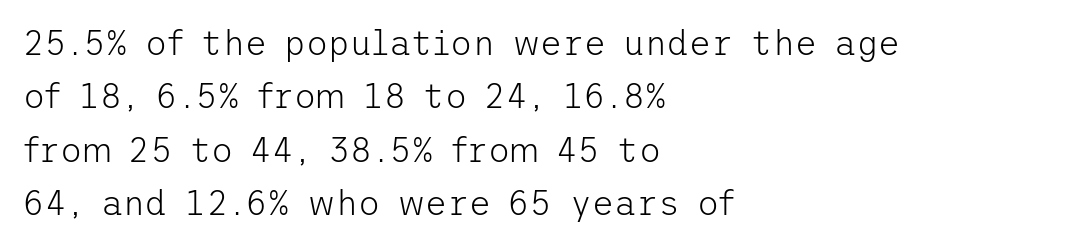
{"serif": "no", "italic": "no", "bold": "no", "weight": "light", "width": "normal", "stroke_contrast": "low", "x_height": "medium", "underline": "no", "align": "left", "line_spacing": "normal", "line_spacing_ratio": 1.57, "letter_spacing": "normal", "letter_spacing_em": 0.0, "glyph_px": 34}
